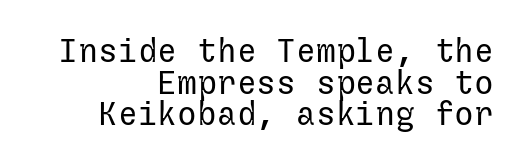
{"serif": "no", "italic": "no", "bold": "no", "weight": "regular", "width": "normal", "stroke_contrast": "low", "x_height": "medium", "underline": "no", "align": "right", "line_spacing": "tight", "line_spacing_ratio": 0.96, "letter_spacing": "normal", "letter_spacing_em": 0.0, "glyph_px": 33}
